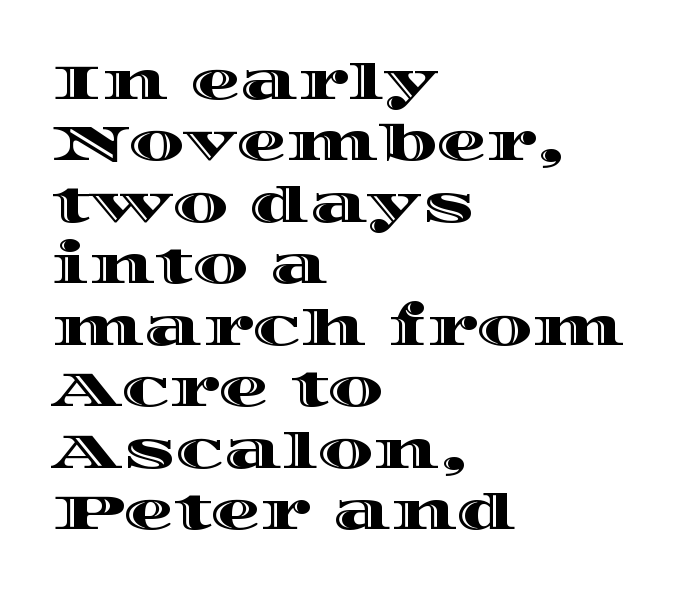
Glyph-to-glyph distance matches everyday printed text. Do the letters lean? They stand straight. Proportional: the letters do not fall into vertical columns. A bare baseline throughout the passage.
